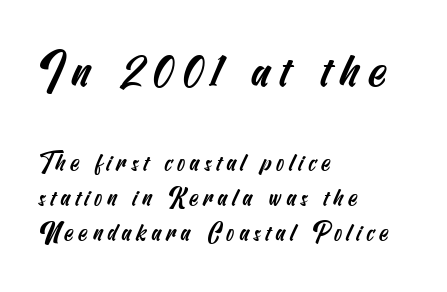
The image shows 47 px condensed sans-serif type; set left-aligned, normal line spacing (1.47x), not underlined; the first (top) block is 1.96x larger; medium stroke contrast and a small x-height.
